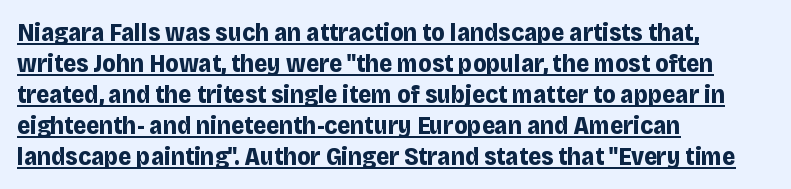
The image shows 25 px bold type, upright; set left-aligned, line spacing 1.24x, normal letter spacing, underlined.
